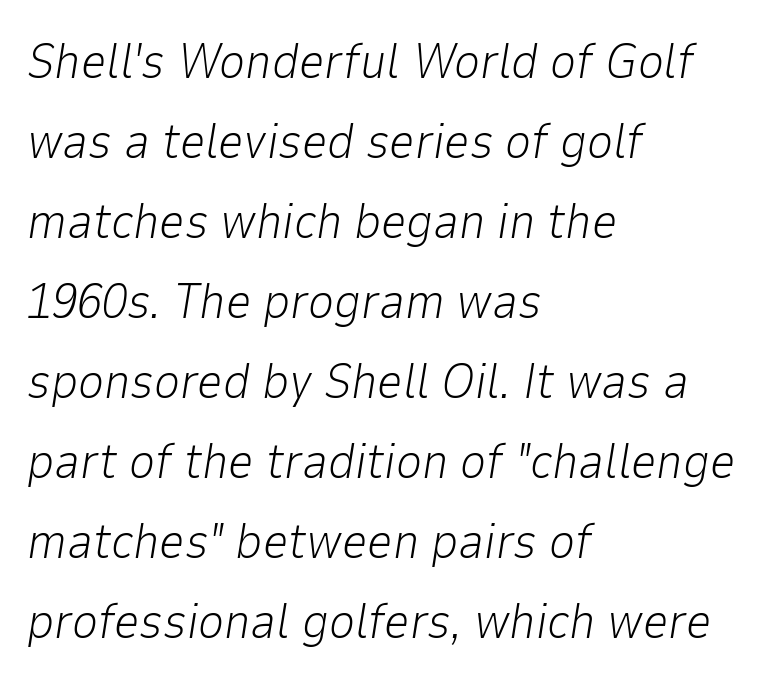
The image shows 50 px light type, italic (leaning right); set left-aligned, normal line spacing (1.6x), normal letter spacing, not underlined; low stroke contrast and a medium x-height.
